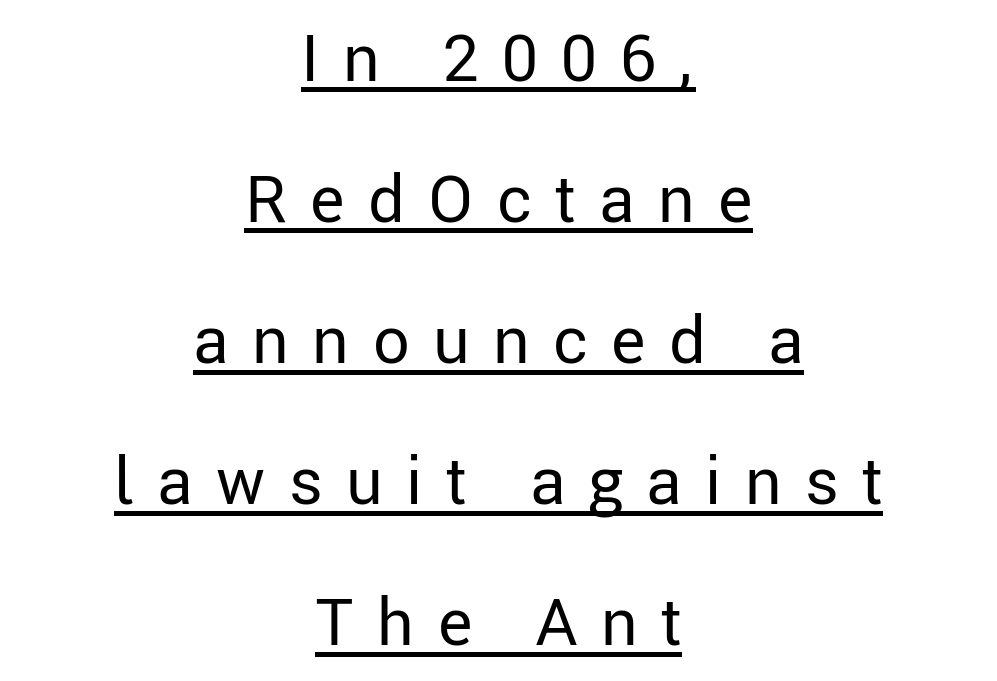
Is the type heavy? It reads as light-to-regular instead. How would I describe the line gaps? Wide and relaxed. Underline: present. The designer went with a sans here, leaving each stem footless. Do the letters lean? They stand straight.
